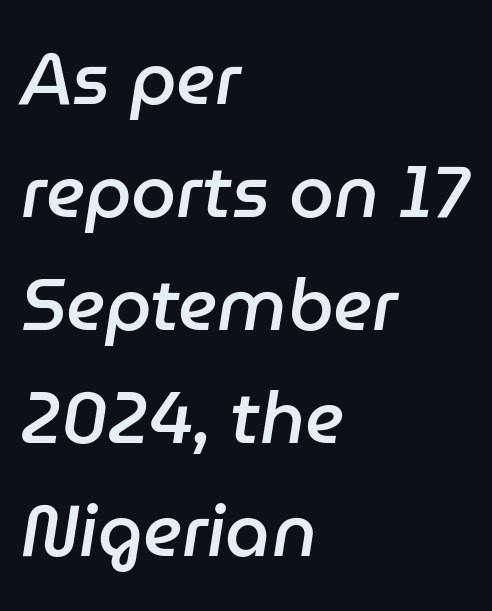
{"italic": "yes", "lean": "right", "slant_degrees": 9, "bold": "semi", "weight": "semibold", "width": "normal", "stroke_contrast": "low", "x_height": "medium", "monospaced": "no", "underline": "no", "align": "left", "line_spacing": "normal", "line_spacing_ratio": 1.57, "letter_spacing": "normal", "letter_spacing_em": 0.0, "glyph_px": 72}
